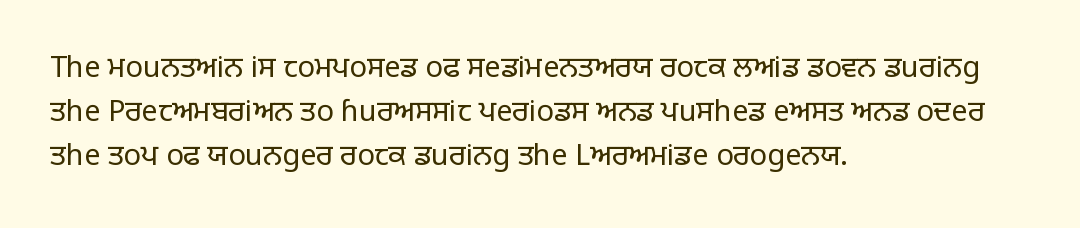
The image shows 29 px regular-weight sans-serif type, upright; set left-aligned, normal line spacing (1.52x), normal letter spacing, not underlined; low stroke contrast and a large x-height.
